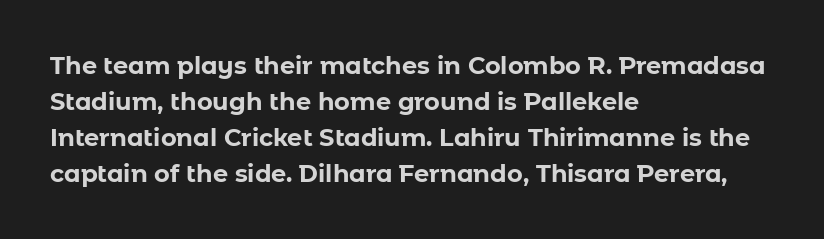
{"italic": "no", "bold": "yes", "underline": "no", "align": "left", "line_spacing": "normal", "line_spacing_ratio": 1.5, "letter_spacing": "normal", "letter_spacing_em": 0.0, "glyph_px": 24}
